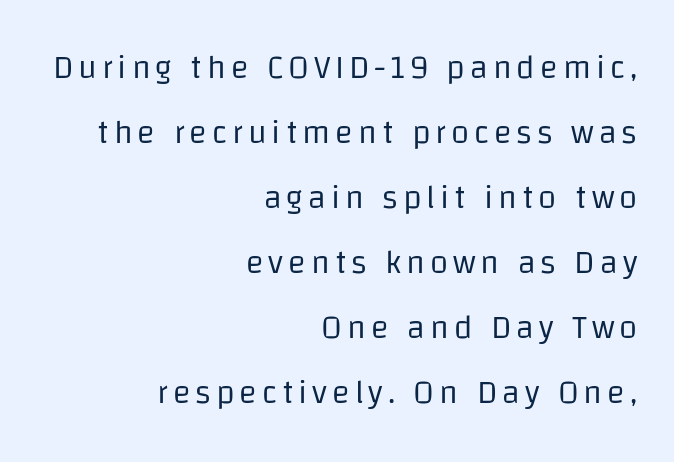
The image shows 33 px regular-weight sans-serif type, upright; set right-aligned, loose line spacing (1.97x), not underlined; low stroke contrast and a large x-height.
